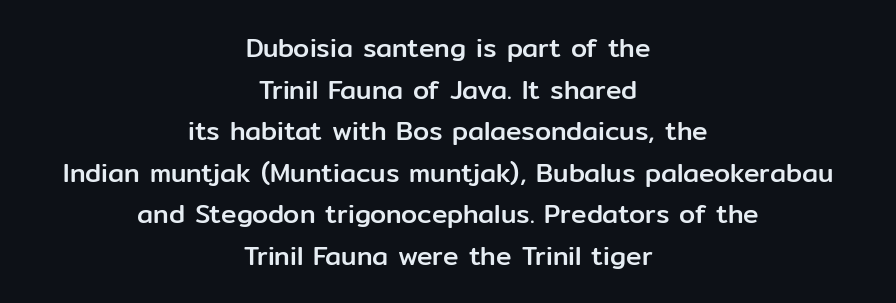
This sample keeps an unexceptional amount of space between lines. Nobody drew a line under any word here. Centered paragraph, ragged on both sides. Unlike italic type, these characters show no tilt at all. These lines keep a tight, regular rhythm from letter to letter.
